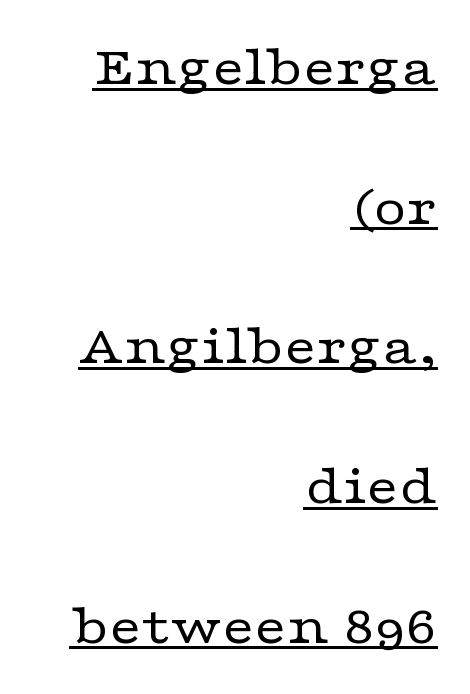
The image shows 57 px regular-weight, wide serif type, upright; set right-aligned, loose line spacing (2.45x), normal letter spacing, underlined; low stroke contrast and a medium x-height.
